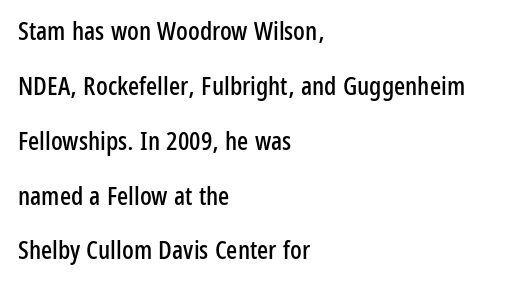
The image shows 26 px text type, upright; set left-aligned, loose line spacing (2.11x), normal letter spacing, not underlined.
